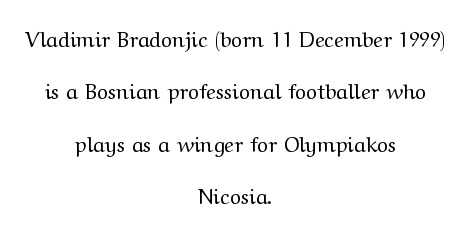
{"italic": "no", "bold": "no", "underline": "no", "align": "center", "line_spacing": "loose", "line_spacing_ratio": 2.49, "letter_spacing": "normal", "letter_spacing_em": 0.0, "glyph_px": 21}
